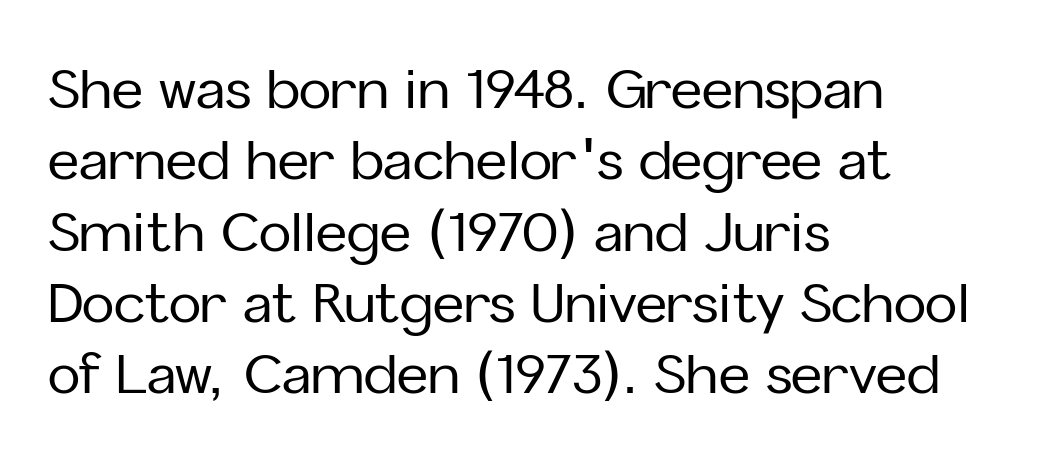
The image shows 54 px sans-serif type, upright; set left-aligned, normal line spacing (1.32x), normal letter spacing, not underlined; low stroke contrast and a medium x-height.
